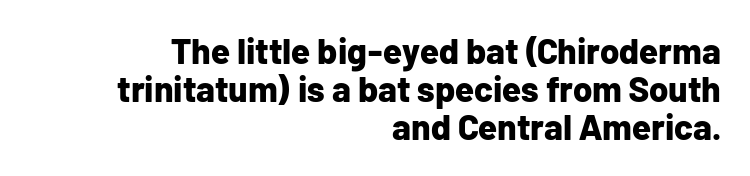
{"serif": "no", "italic": "no", "bold": "yes", "weight": "bold", "width": "normal", "stroke_contrast": "low", "x_height": "medium", "monospaced": "no", "underline": "no", "align": "right", "line_spacing": "tight", "line_spacing_ratio": 1.08, "letter_spacing": "normal", "letter_spacing_em": 0.0, "glyph_px": 35}
